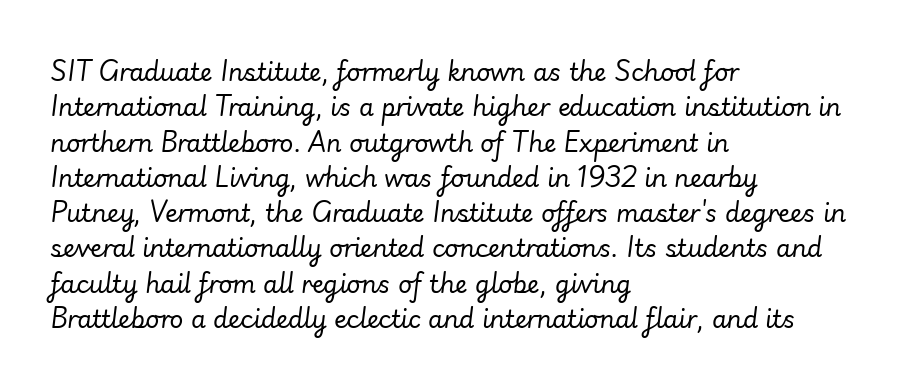
Q: Is the text bold? A: No.
Q: Is the text italic (slanted)? A: Yes, it leans right by about 7 degrees.
Q: Is the text underlined? A: No.
Q: How is the paragraph aligned? A: Left-aligned.
Q: Is the spacing between letters normal or unusually wide? A: Normal.
Q: Is the spacing between lines tight, normal or loose? A: Normal.
